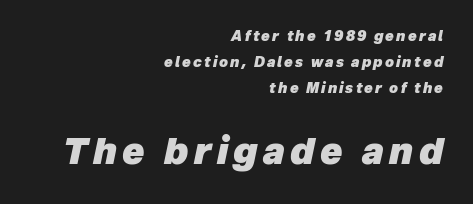
The image shows 36 px heavy type, italic (leaning right); set right-aligned, line spacing 1.84x, not underlined; the second (bottom) block is 2.57x larger; low stroke contrast and a medium x-height.
